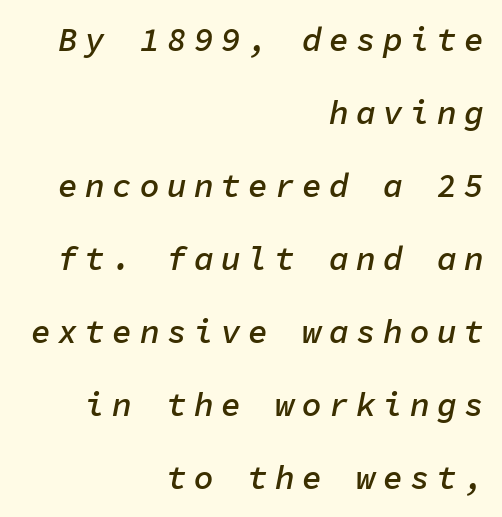
The image shows 33 px semibold type, italic (leaning right), monospaced; set right-aligned, loose line spacing (2.21x), unusually wide letter spacing (+0.22 em), not underlined; low stroke contrast and a medium x-height.
